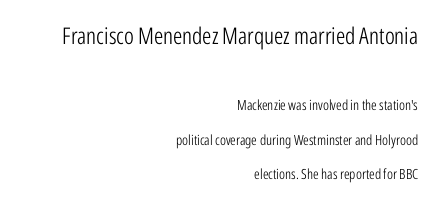
Q: Is the text bold? A: No.
Q: Is the text italic (slanted)? A: No, it is upright.
Q: Is the text underlined? A: No.
Q: How is the paragraph aligned? A: Right-aligned.
Q: Is the spacing between letters normal or unusually wide? A: Normal.
Q: Is the spacing between lines tight, normal or loose? A: Loose.
Q: Which block of text is set in a larger size, the first (top) or the second (bottom)? A: The first (top) one.
